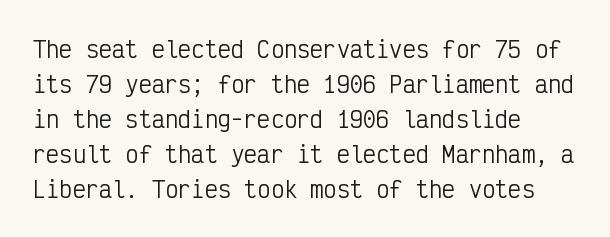
{"italic": "no", "bold": "no", "underline": "no", "align": "left", "line_spacing": "normal", "line_spacing_ratio": 1.59, "letter_spacing": "normal", "letter_spacing_em": 0.0, "glyph_px": 22}
